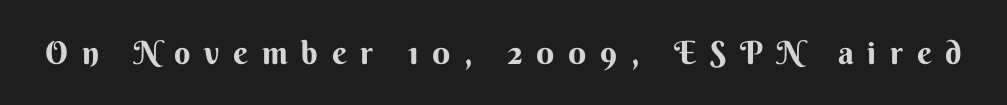
Q: Is the text bold? A: Yes.
Q: Is the text italic (slanted)? A: No, it is upright.
Q: Is the typeface a serif or a sans-serif typeface? A: Sans-serif.
Q: Is the text underlined? A: No.
Q: Is the spacing between letters normal or unusually wide? A: Unusually wide.
Q: Width (condensed, normal, or wide)? A: Normal.
Q: Stroke contrast? A: Medium.
Q: x-height? A: Small.
Q: Monospaced? A: No.
